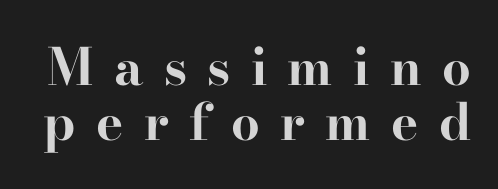
{"serif": "yes", "italic": "no", "bold": "yes", "weight": "bold", "width": "wide", "stroke_contrast": "high", "x_height": "small", "monospaced": "no", "underline": "no", "line_spacing": "tight", "line_spacing_ratio": 1.08, "letter_spacing": "wide", "letter_spacing_em": 0.4, "glyph_px": 51}
